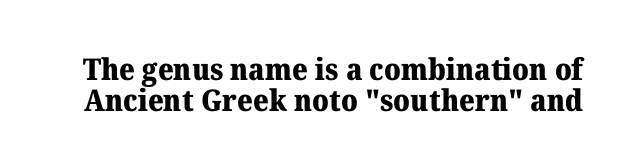
Q: Is the text bold? A: Yes.
Q: Is the text italic (slanted)? A: No, it is upright.
Q: Is the typeface a serif or a sans-serif typeface? A: Serif.
Q: Is the text underlined? A: No.
Q: Is the spacing between letters normal or unusually wide? A: Normal.
Q: Is the spacing between lines tight, normal or loose? A: Tight.
Q: Width (condensed, normal, or wide)? A: Normal.
Q: Stroke contrast? A: Medium.
Q: x-height? A: Medium.
Q: Monospaced? A: No.
